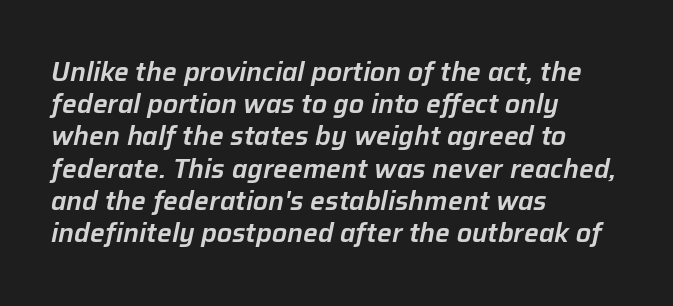
{"italic": "yes", "lean": "right", "slant_degrees": 12, "underline": "no", "align": "left", "line_spacing_ratio": 1.24, "letter_spacing": "normal", "letter_spacing_em": 0.0, "glyph_px": 26}
